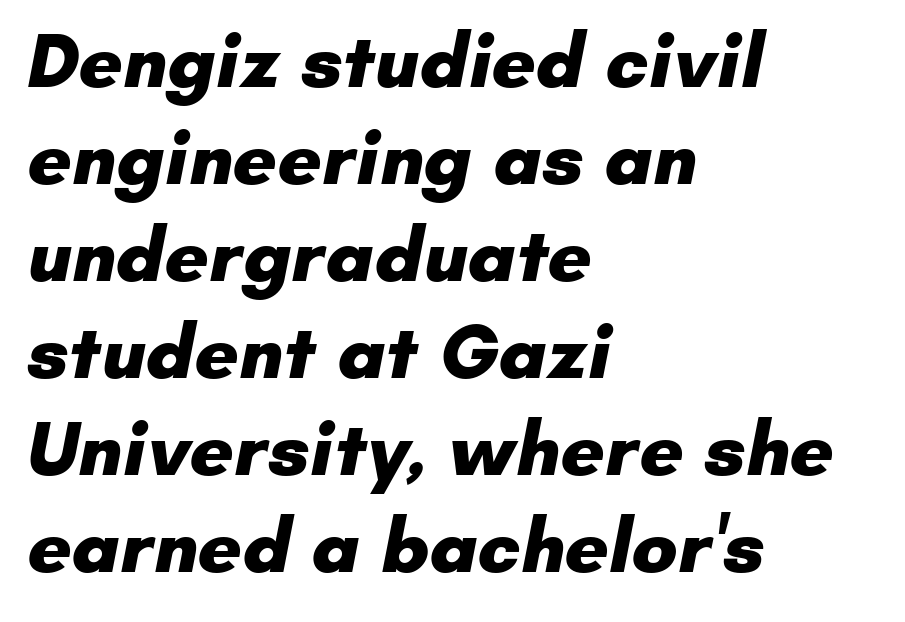
Note: no serifs on the glyphs. What stands out about the letter spacing? Nothing — it is the standard amount. Here the designer chose a conventional face with non-uniform glyph widths. Is the block centered? No — it sits flush against the left margin.
